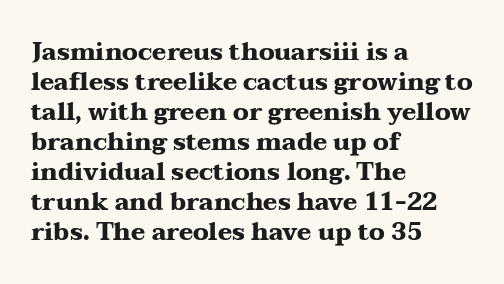
{"italic": "no", "bold": "yes", "underline": "no", "align": "left", "line_spacing": "normal", "line_spacing_ratio": 1.25, "letter_spacing": "normal", "letter_spacing_em": 0.0, "glyph_px": 24}
